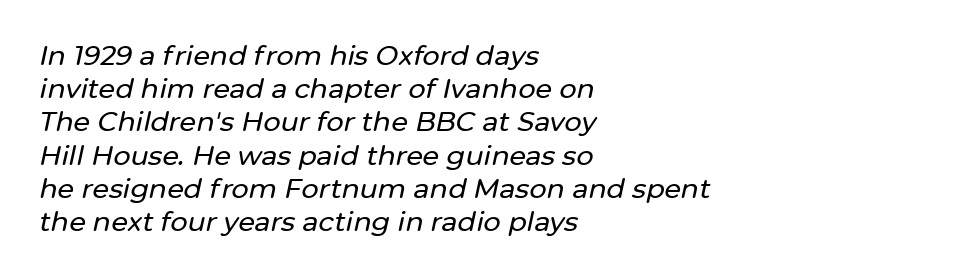
Quick note: italic. Each row of text sits above clean, open space. Standard letterfit; no display-style spreading of the glyphs. The text block is weighted toward the left margin, trailing off unevenly rightward.
